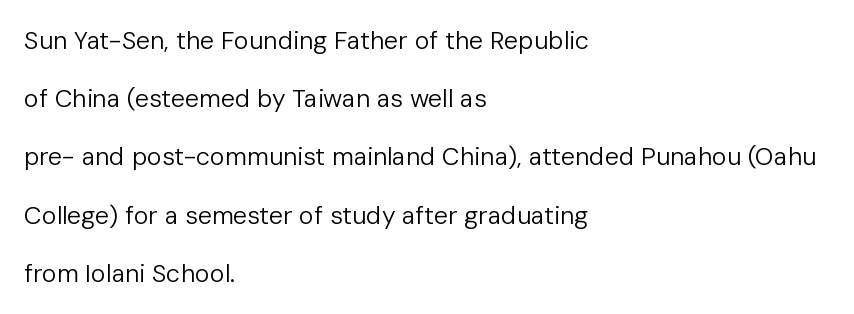
The image shows 25 px text type, upright; set left-aligned, loose line spacing (2.33x), normal letter spacing, not underlined.
